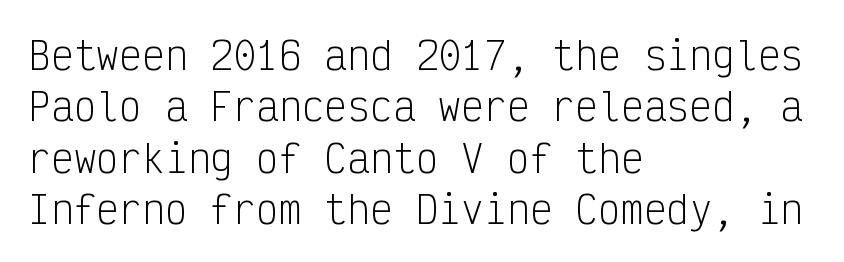
Is this a fixed-width face? Yes — each glyph sits in an identical cell. Stems here are at most as thick as an everyday book face. Descenders are the only things crossing below the line. The glyphs in this specimen are sans serif.
